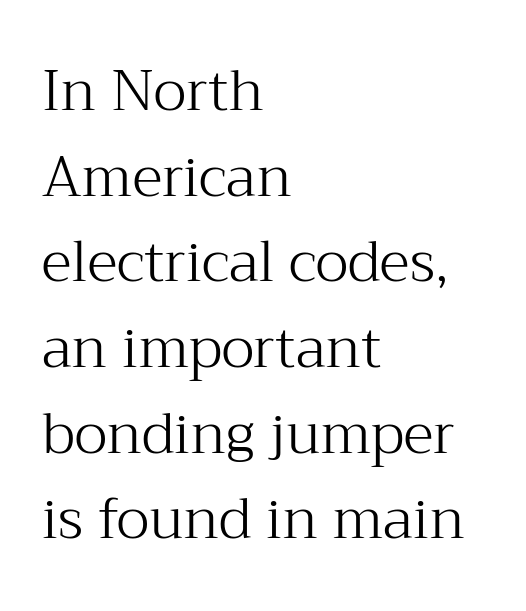
Q: Is the text bold? A: No.
Q: Is the text italic (slanted)? A: No, it is upright.
Q: Is the typeface a serif or a sans-serif typeface? A: Serif.
Q: Is the text underlined? A: No.
Q: How is the paragraph aligned? A: Left-aligned.
Q: Is the spacing between letters normal or unusually wide? A: Normal.
Q: Is the spacing between lines tight, normal or loose? A: Normal.
Q: Width (condensed, normal, or wide)? A: Normal.
Q: Stroke contrast? A: Medium.
Q: x-height? A: Medium.
Q: Monospaced? A: No.
